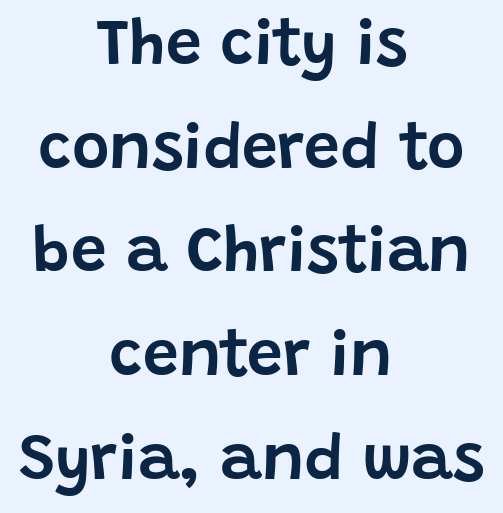
These lines sit exactly where default settings would place them. The tracking reads as untouched default to a designer's eye. This is roman type, the default non-slanted kind. Glance below the letters and you will spot only blank space. A typesetter would call this proportional, since set widths differ per character. You can tell from the bare stems that sans-serif type was used.
